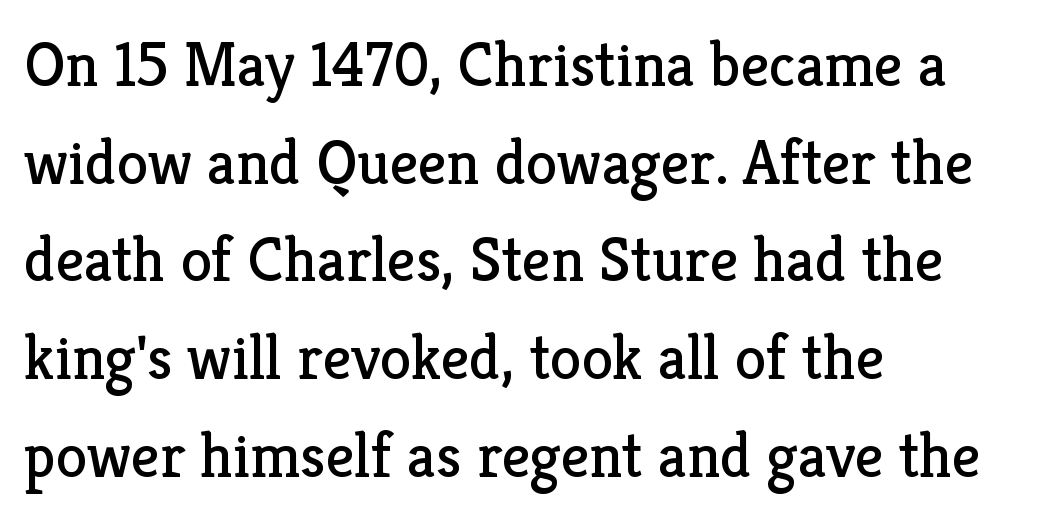
Q: Is the text bold? A: No.
Q: Is the text italic (slanted)? A: No, it is upright.
Q: Is the typeface a serif or a sans-serif typeface? A: Serif.
Q: Is the text underlined? A: No.
Q: How is the paragraph aligned? A: Left-aligned.
Q: Is the spacing between letters normal or unusually wide? A: Normal.
Q: Is the spacing between lines tight, normal or loose? A: Normal.
Q: Width (condensed, normal, or wide)? A: Normal.
Q: Stroke contrast? A: Low.
Q: x-height? A: Medium.
Q: Monospaced? A: No.
